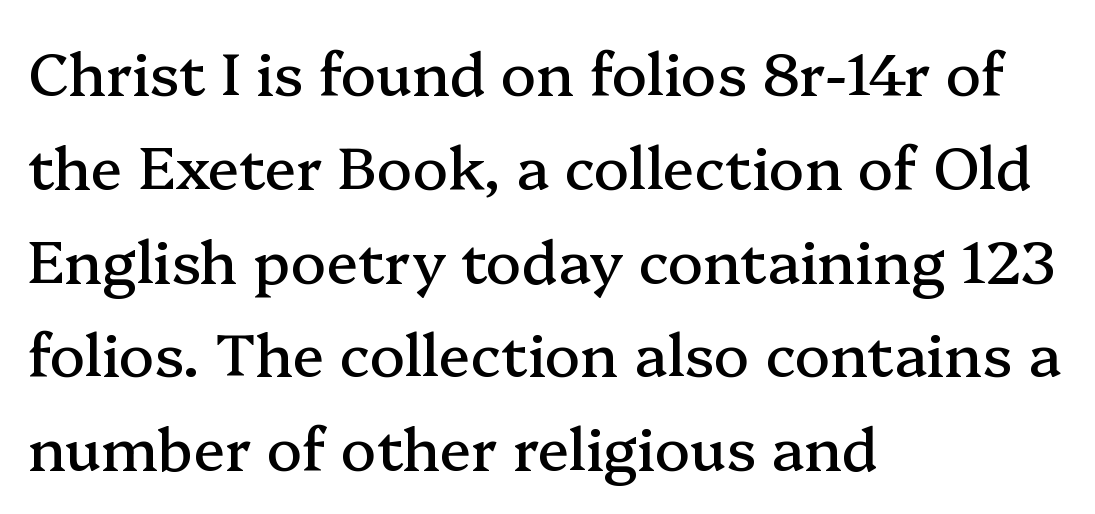
{"serif": "yes", "italic": "no", "width": "normal", "stroke_contrast": "medium", "x_height": "medium", "monospaced": "no", "underline": "no", "align": "left", "line_spacing": "normal", "line_spacing_ratio": 1.59, "letter_spacing": "normal", "letter_spacing_em": 0.0, "glyph_px": 59}
